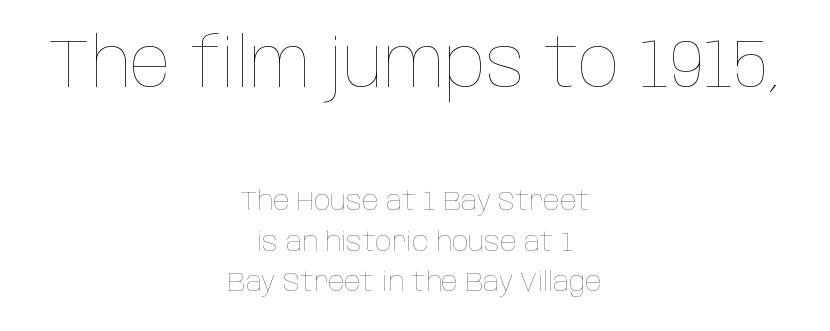
The image shows 68 px thin, condensed type, upright; set centered, normal line spacing (1.5x), normal letter spacing, not underlined; the first (top) block is 2.52x larger; low stroke contrast and a large x-height.
